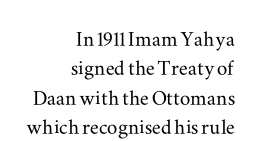
{"italic": "no", "underline": "no", "align": "right", "line_spacing": "tight", "line_spacing_ratio": 1.13, "letter_spacing": "normal", "letter_spacing_em": 0.0, "glyph_px": 26}
